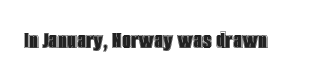
{"italic": "no", "underline": "no", "letter_spacing": "normal", "letter_spacing_em": 0.0, "glyph_px": 26}
